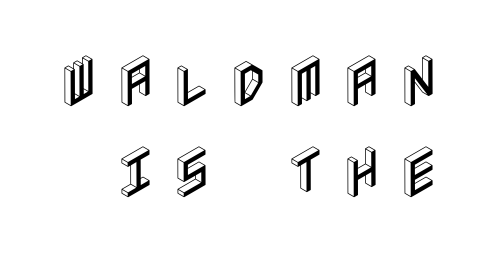
Posture: straight, roman, zero tilt. Unmarked baselines from the first word to the last. Notice how descenders clear the ascenders below comfortably — that's standard leading. Inter-character spacing is expanded well beyond the font's built-in metrics.
